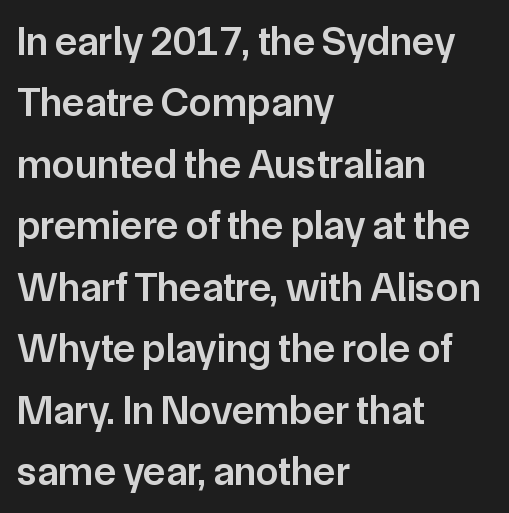
Q: Is the text bold? A: Semi-bold.
Q: Is the text italic (slanted)? A: No, it is upright.
Q: Is the typeface a serif or a sans-serif typeface? A: Sans-serif.
Q: Is the text underlined? A: No.
Q: How is the paragraph aligned? A: Left-aligned.
Q: Is the spacing between letters normal or unusually wide? A: Normal.
Q: Is the spacing between lines tight, normal or loose? A: Normal.
Q: Width (condensed, normal, or wide)? A: Normal.
Q: Stroke contrast? A: Low.
Q: x-height? A: Medium.
Q: Monospaced? A: No.
